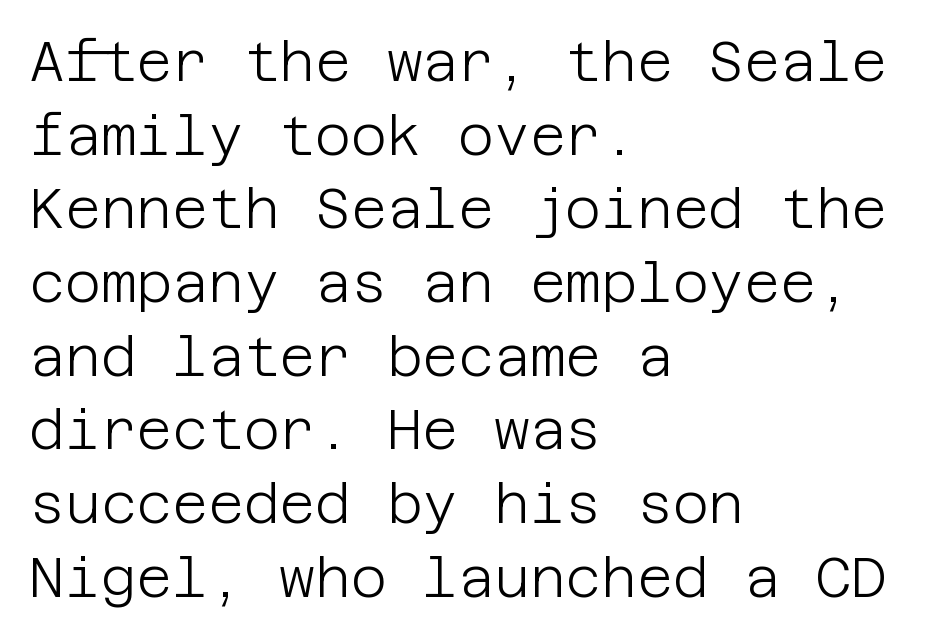
Q: Is the text bold? A: No.
Q: Is the text italic (slanted)? A: No, it is upright.
Q: Is the typeface a serif or a sans-serif typeface? A: Sans-serif.
Q: Is the text underlined? A: No.
Q: How is the paragraph aligned? A: Left-aligned.
Q: Is the spacing between letters normal or unusually wide? A: Normal.
Q: Is the spacing between lines tight, normal or loose? A: Normal.
Q: Width (condensed, normal, or wide)? A: Normal.
Q: Stroke contrast? A: Low.
Q: x-height? A: Large.
